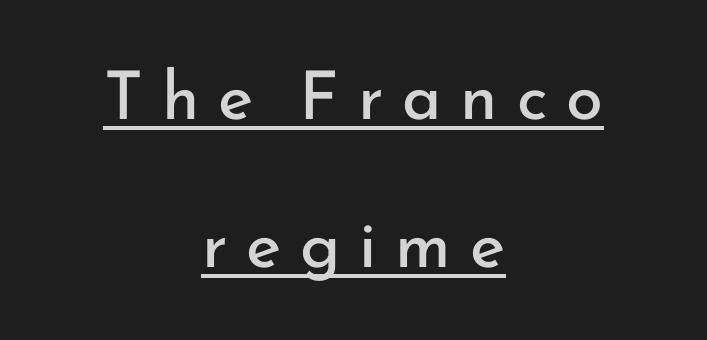
{"serif": "no", "italic": "no", "bold": "no", "weight": "regular", "width": "normal", "stroke_contrast": "low", "x_height": "small", "monospaced": "no", "underline": "yes", "align": "center", "line_spacing": "loose", "line_spacing_ratio": 2.21, "letter_spacing": "wide", "letter_spacing_em": 0.28, "glyph_px": 67}
